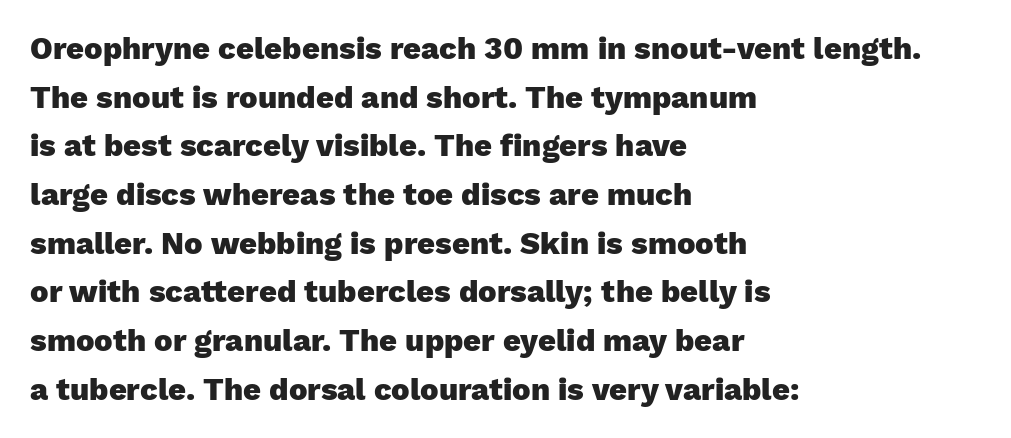
{"serif": "no", "italic": "no", "bold": "yes", "weight": "heavy", "width": "normal", "stroke_contrast": "low", "x_height": "medium", "monospaced": "no", "underline": "no", "align": "left", "line_spacing": "normal", "line_spacing_ratio": 1.57, "letter_spacing": "normal", "letter_spacing_em": 0.0, "glyph_px": 31}
